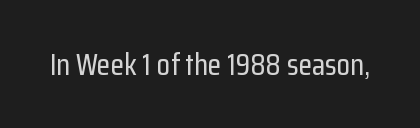
Q: Is the text italic (slanted)? A: No, it is upright.
Q: Is the typeface a serif or a sans-serif typeface? A: Sans-serif.
Q: Is the text underlined? A: No.
Q: Is the spacing between letters normal or unusually wide? A: Normal.
Q: Width (condensed, normal, or wide)? A: Condensed.
Q: Stroke contrast? A: Low.
Q: x-height? A: Medium.
Q: Monospaced? A: No.
